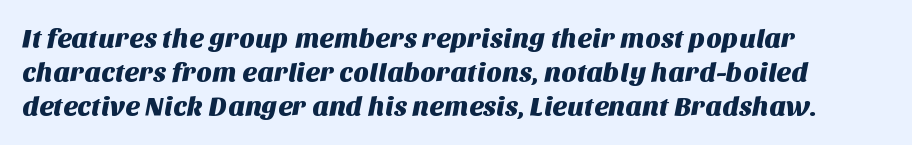
These lines keep a tight, regular rhythm from letter to letter. Notice how descenders clear the ascenders below comfortably — that's standard leading. Clear beneath every line of the passage. Compared with a centered layout, this one pins lines to the left instead.
